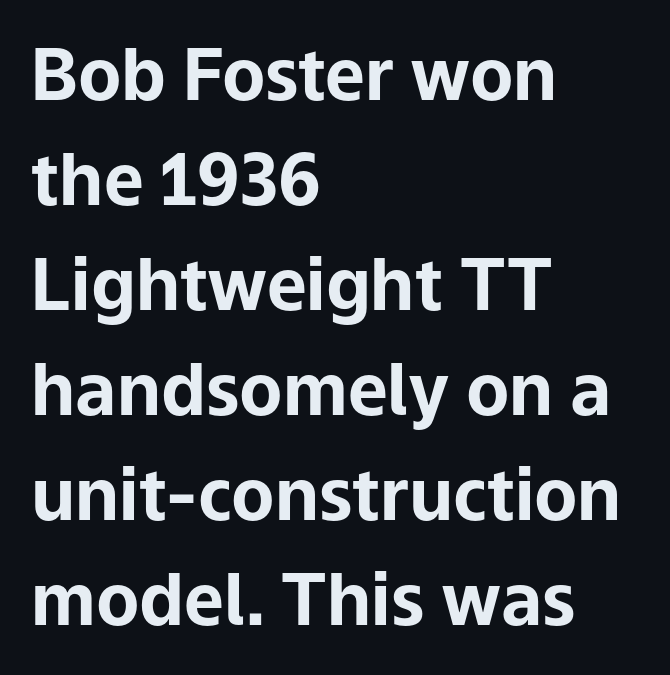
Q: Is the text bold? A: Yes.
Q: Is the text italic (slanted)? A: No, it is upright.
Q: Is the typeface a serif or a sans-serif typeface? A: Sans-serif.
Q: Is the text underlined? A: No.
Q: How is the paragraph aligned? A: Left-aligned.
Q: Is the spacing between letters normal or unusually wide? A: Normal.
Q: Is the spacing between lines tight, normal or loose? A: Normal.
Q: Width (condensed, normal, or wide)? A: Normal.
Q: Stroke contrast? A: Low.
Q: x-height? A: Medium.
Q: Monospaced? A: No.
